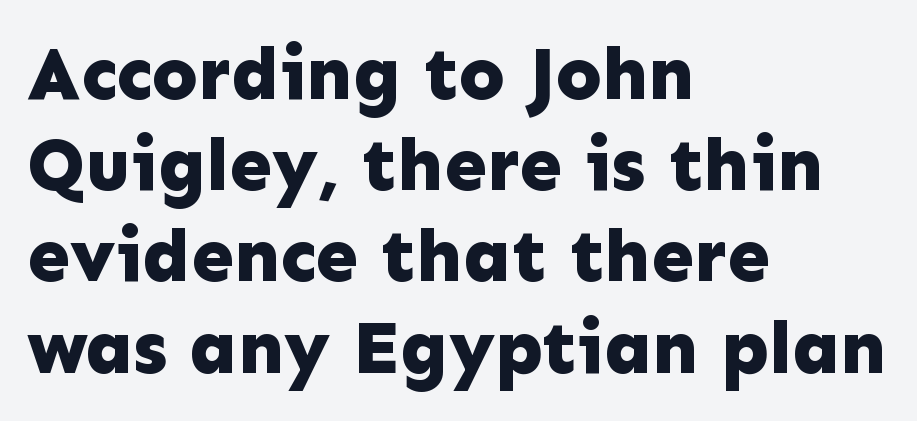
Q: Is the text bold? A: Yes.
Q: Is the text italic (slanted)? A: No, it is upright.
Q: Is the typeface a serif or a sans-serif typeface? A: Sans-serif.
Q: Is the text underlined? A: No.
Q: How is the paragraph aligned? A: Left-aligned.
Q: Is the spacing between letters normal or unusually wide? A: Normal.
Q: Width (condensed, normal, or wide)? A: Normal.
Q: Stroke contrast? A: Low.
Q: x-height? A: Medium.
Q: Monospaced? A: No.
